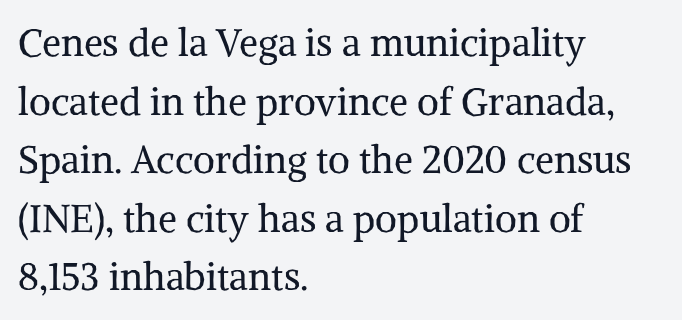
It's the straight-up-and-down kind of type. This sample has the flowing, uneven cadence of proportional lettering. Every row of glyphs begins at an identical x-position on the left. The typeface chosen for these lines features serifs.
